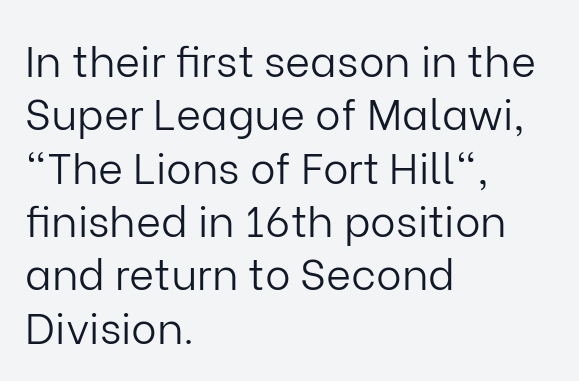
Clear beneath every line of the passage. The strokes carry an ordinary text weight at most. Students, note that the glyphs here touch the page at normal intervals. Serif or sans? Sans — the stroke terminals are bare. Notice how the passage keeps a crisp vertical edge on the left only.
